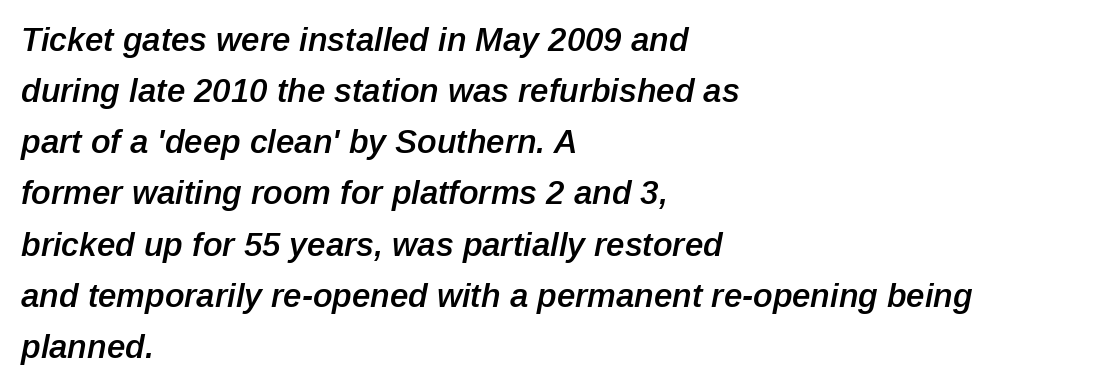
Q: Is the text bold? A: Semi-bold.
Q: Is the text italic (slanted)? A: Yes, it leans right by about 12 degrees.
Q: Is the text underlined? A: No.
Q: How is the paragraph aligned? A: Left-aligned.
Q: Is the spacing between letters normal or unusually wide? A: Normal.
Q: Is the spacing between lines tight, normal or loose? A: Normal.
Q: Width (condensed, normal, or wide)? A: Normal.
Q: Stroke contrast? A: Low.
Q: x-height? A: Medium.
Q: Monospaced? A: No.
